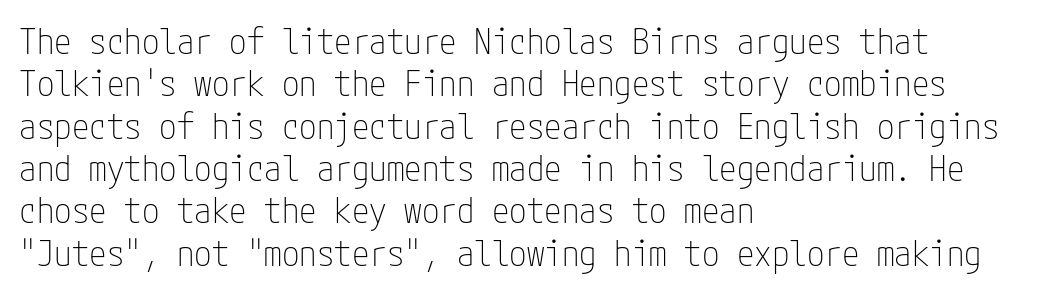
The font family rendered here belongs to the sans-serif group. The characters are drawn with everyday or finer stroke widths. The zone under the glyphs is completely vacant. This sample is left-justified, so line endings fall wherever the words run out.
